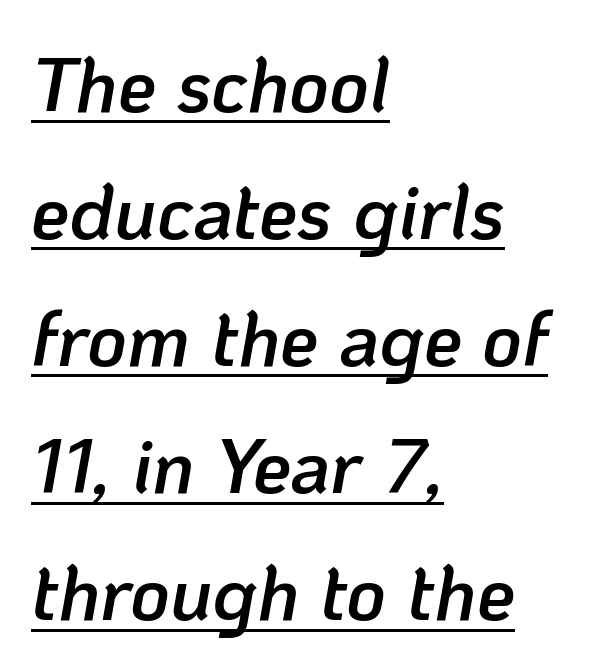
Q: Is the text bold? A: Semi-bold.
Q: Is the text italic (slanted)? A: Yes, it leans right by about 10 degrees.
Q: Is the text underlined? A: Yes.
Q: How is the paragraph aligned? A: Left-aligned.
Q: Is the spacing between letters normal or unusually wide? A: Normal.
Q: Is the spacing between lines tight, normal or loose? A: Normal.
Q: Width (condensed, normal, or wide)? A: Normal.
Q: Stroke contrast? A: Low.
Q: x-height? A: Medium.
Q: Monospaced? A: No.
